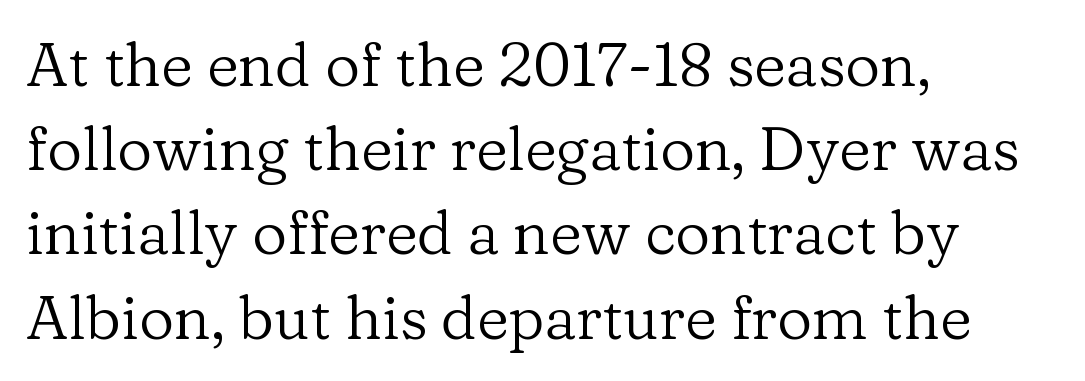
The image shows 61 px regular-weight serif type, upright; set left-aligned, normal line spacing (1.38x), normal letter spacing, not underlined; low stroke contrast and a medium x-height.
